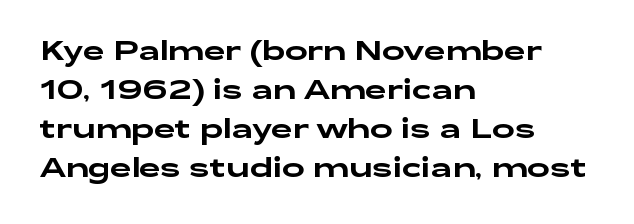
{"italic": "no", "underline": "no", "align": "left", "line_spacing": "normal", "line_spacing_ratio": 1.44, "letter_spacing": "normal", "letter_spacing_em": 0.0, "glyph_px": 27}
